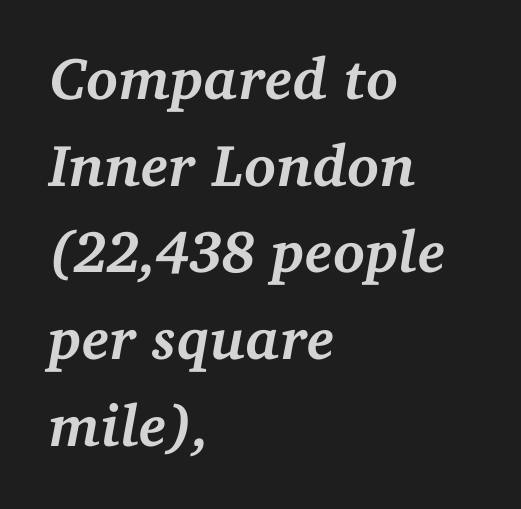
The rendering uses a moderate line-height, typical for paragraphs. Slant detected: the letters are inclined. Look at the tracking — it's just the regular setting, nothing added. The face used here has the dense, thick strokes of a bold. In terms of letterform style, serifs are clearly present.
